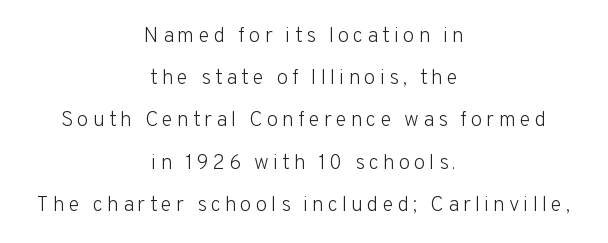
The image shows 21 px text type, upright; set centered, loose line spacing (2.01x), not underlined.
